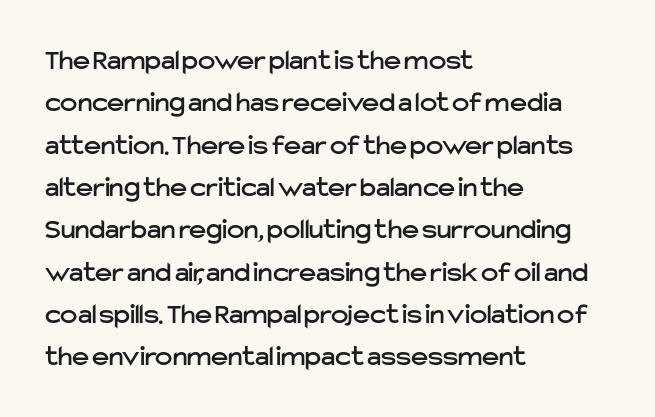
The foot of each line stays bare and open. Serif or sans? Sans — the stroke terminals are bare. This sample has the flowing, uneven cadence of proportional lettering. In CSS terms this would be text-align: left.
